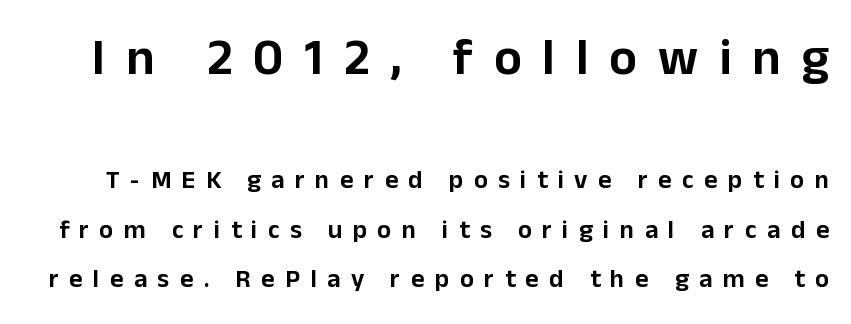
The letters advance in unequal steps, a hallmark of proportional type. The tracking reads as deliberately expanded to a designer's eye. The block of text is sparse from top to bottom, with ample space between rows. Note: larger setting up top, smaller setting below. The specimen reads as upright at a glance.
